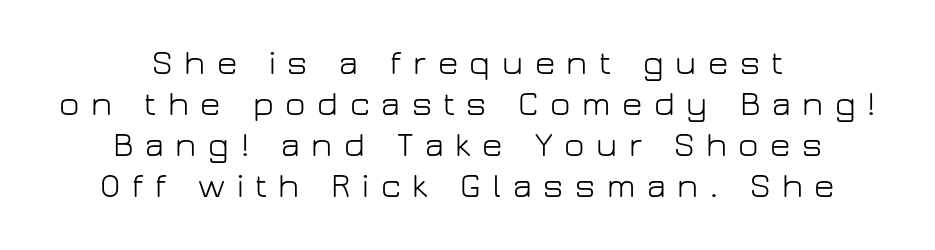
The image shows 35 px light sans-serif type, upright; set centered, line spacing 1.17x, unusually wide letter spacing (+0.33 em), not underlined; low stroke contrast and a medium x-height.
